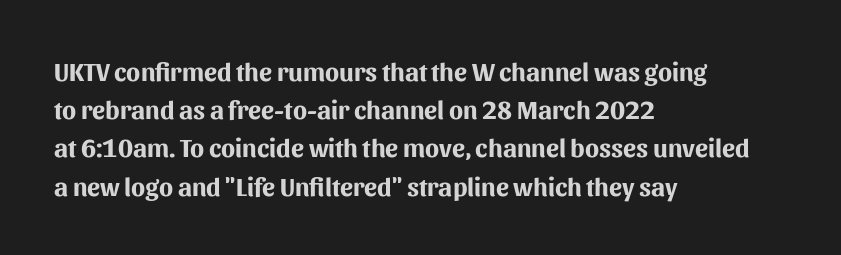
Q: Is the text bold? A: Yes.
Q: Is the text italic (slanted)? A: No, it is upright.
Q: Is the text underlined? A: No.
Q: How is the paragraph aligned? A: Left-aligned.
Q: Is the spacing between letters normal or unusually wide? A: Normal.
Q: Is the spacing between lines tight, normal or loose? A: Normal.
